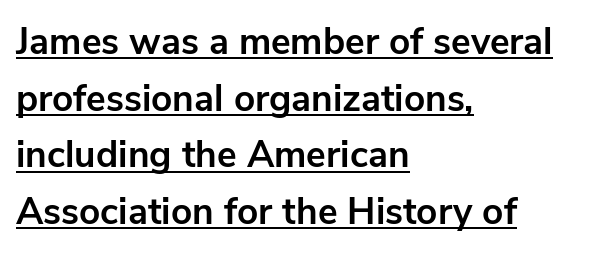
{"serif": "no", "italic": "no", "bold": "yes", "weight": "bold", "width": "normal", "stroke_contrast": "low", "x_height": "medium", "monospaced": "no", "underline": "yes", "align": "left", "line_spacing": "normal", "line_spacing_ratio": 1.53, "letter_spacing": "normal", "letter_spacing_em": 0.0, "glyph_px": 37}
